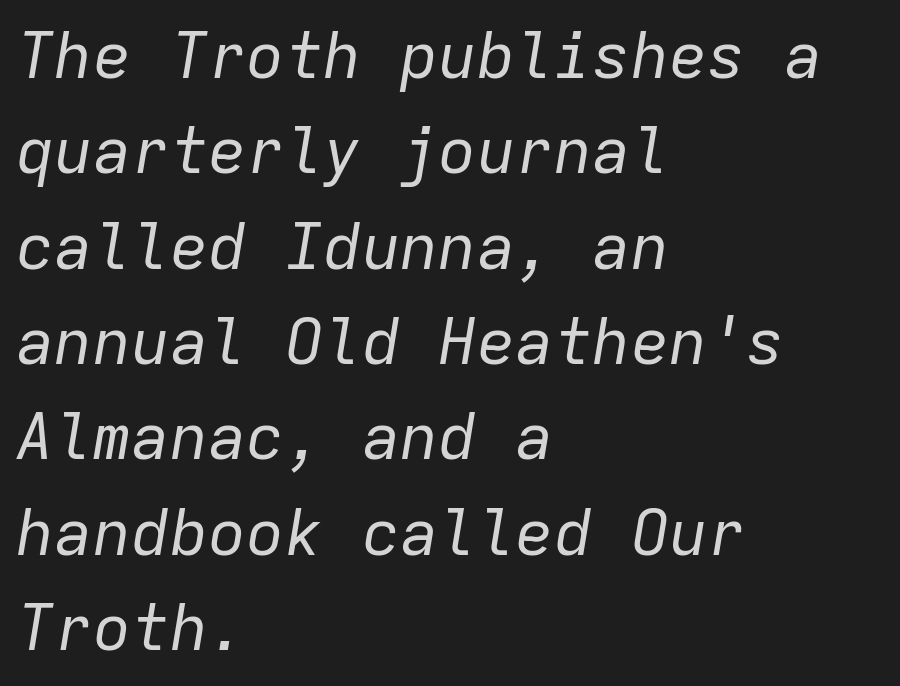
{"italic": "yes", "lean": "right", "slant_degrees": 9, "bold": "no", "weight": "regular", "width": "normal", "stroke_contrast": "low", "x_height": "medium", "monospaced": "yes", "underline": "no", "align": "left", "line_spacing": "normal", "line_spacing_ratio": 1.49, "letter_spacing": "normal", "letter_spacing_em": 0.0, "glyph_px": 64}
